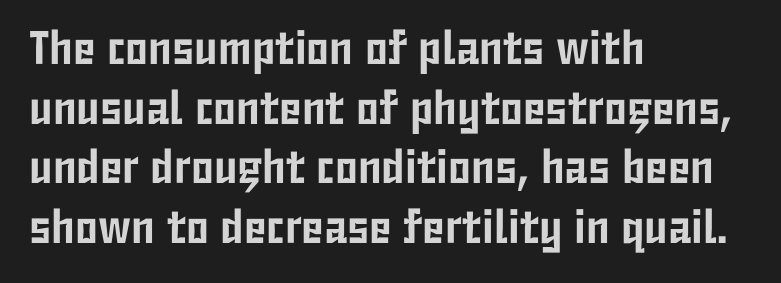
{"serif": "no", "italic": "no", "width": "condensed", "stroke_contrast": "low", "x_height": "medium", "monospaced": "no", "underline": "no", "align": "left", "line_spacing": "normal", "line_spacing_ratio": 1.27, "letter_spacing": "normal", "letter_spacing_em": 0.0, "glyph_px": 47}
